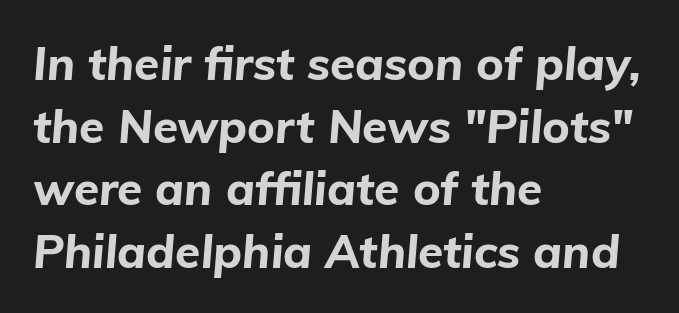
Q: Is the text bold? A: Yes.
Q: Is the text italic (slanted)? A: Yes, it leans right by about 5 degrees.
Q: Is the text underlined? A: No.
Q: How is the paragraph aligned? A: Left-aligned.
Q: Is the spacing between letters normal or unusually wide? A: Normal.
Q: Is the spacing between lines tight, normal or loose? A: Normal.
Q: Width (condensed, normal, or wide)? A: Normal.
Q: Stroke contrast? A: Low.
Q: x-height? A: Medium.
Q: Monospaced? A: No.
